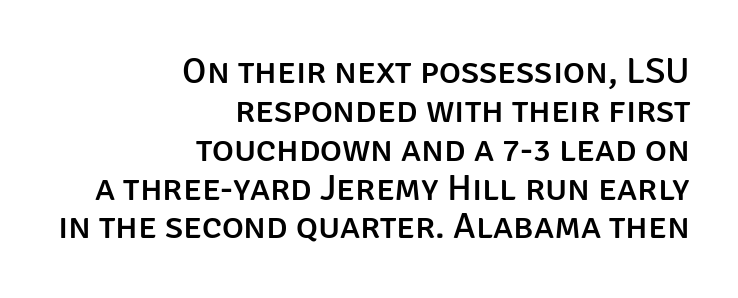
{"serif": "no", "italic": "no", "width": "normal", "stroke_contrast": "low", "x_height": "large", "monospaced": "no", "underline": "no", "align": "right", "line_spacing": "tight", "line_spacing_ratio": 1.05, "letter_spacing": "normal", "letter_spacing_em": 0.0, "glyph_px": 37}
